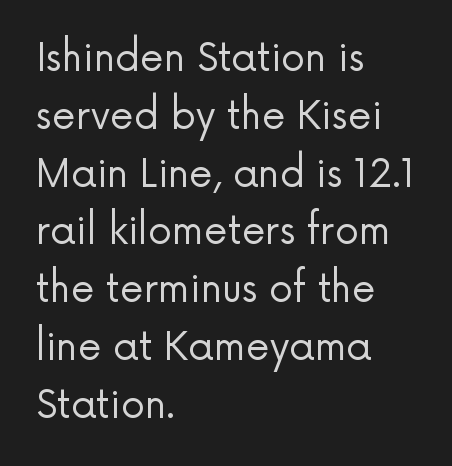
The passage shown is typed in a proportional face where columns would drift. Line starts are locked; line ends wander. The passage shown has conventional tracking throughout. Does the type have serifs? No, each stem ends abruptly. Is there much room between lines? A standard amount, neither cramped nor airy.
